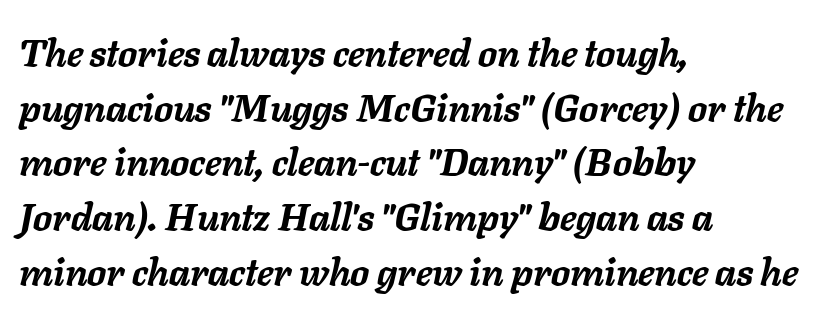
{"italic": "yes", "lean": "right", "slant_degrees": 11, "bold": "yes", "weight": "semibold", "width": "normal", "stroke_contrast": "low", "x_height": "medium", "monospaced": "no", "underline": "no", "align": "left", "line_spacing": "normal", "line_spacing_ratio": 1.44, "letter_spacing": "normal", "letter_spacing_em": 0.0, "glyph_px": 38}
